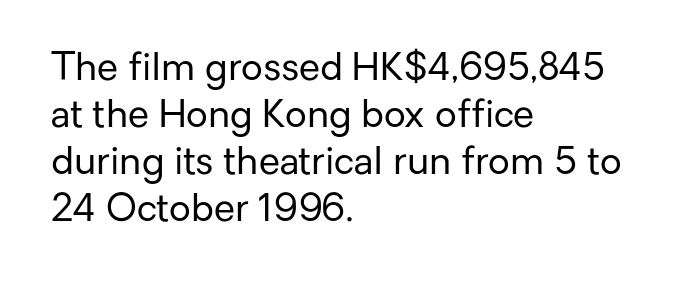
Q: Is the text bold? A: No.
Q: Is the text italic (slanted)? A: No, it is upright.
Q: Is the typeface a serif or a sans-serif typeface? A: Sans-serif.
Q: Is the text underlined? A: No.
Q: How is the paragraph aligned? A: Left-aligned.
Q: Is the spacing between letters normal or unusually wide? A: Normal.
Q: Width (condensed, normal, or wide)? A: Normal.
Q: Stroke contrast? A: Low.
Q: x-height? A: Medium.
Q: Monospaced? A: No.
